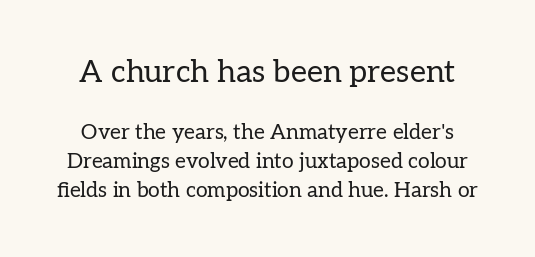
{"serif": "yes", "italic": "no", "bold": "no", "weight": "regular", "width": "normal", "stroke_contrast": "low", "x_height": "medium", "monospaced": "no", "underline": "no", "line_spacing": "normal", "line_spacing_ratio": 1.37, "letter_spacing": "normal", "letter_spacing_em": 0.0, "larger_block": "first", "size_ratio": 1.48, "glyph_px": 31}
